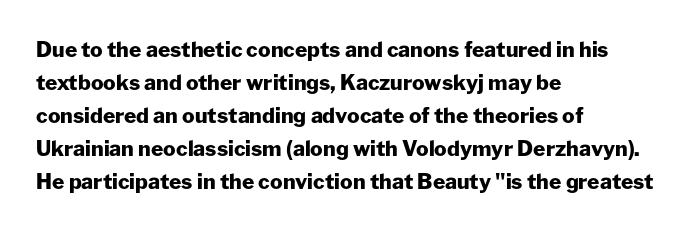
The sample has been set heavy, in full bold. Any mark beneath the type? The region is blank. The ragged edge is on the right, which tells us the setting is flush left. This sample uses plain, unmodified letter spacing. Posture: vertical. Does the leading feel generous? No, just average.
